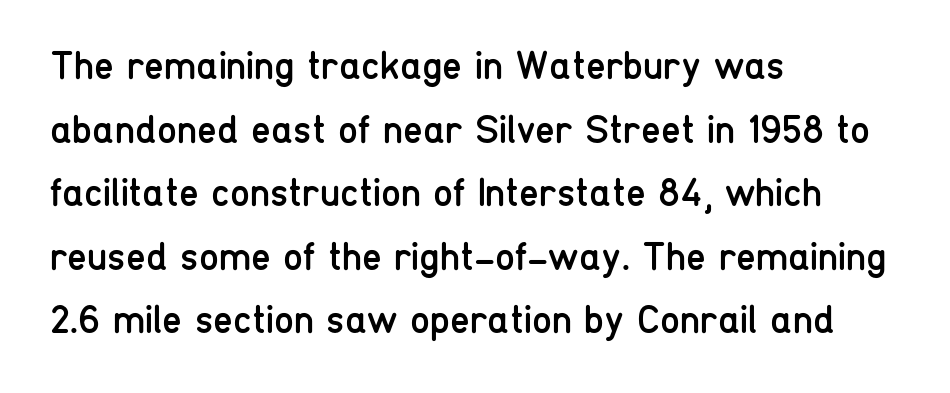
Q: Is the text bold? A: No.
Q: Is the text italic (slanted)? A: No, it is upright.
Q: Is the typeface a serif or a sans-serif typeface? A: Sans-serif.
Q: Is the text underlined? A: No.
Q: How is the paragraph aligned? A: Left-aligned.
Q: Is the spacing between letters normal or unusually wide? A: Normal.
Q: Is the spacing between lines tight, normal or loose? A: Normal.
Q: Width (condensed, normal, or wide)? A: Condensed.
Q: Stroke contrast? A: Low.
Q: x-height? A: Medium.
Q: Monospaced? A: No.
